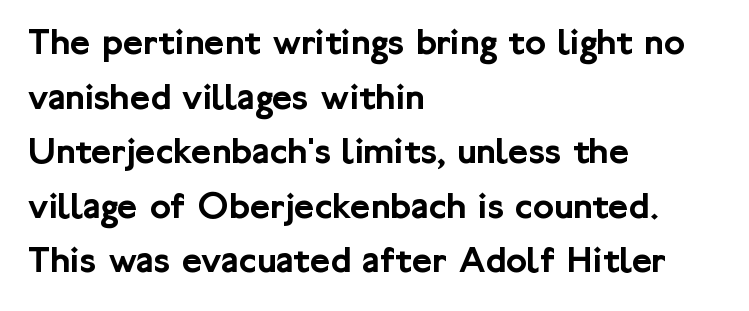
{"serif": "no", "italic": "no", "width": "normal", "stroke_contrast": "low", "x_height": "medium", "monospaced": "no", "underline": "no", "align": "left", "line_spacing": "normal", "line_spacing_ratio": 1.4, "letter_spacing": "normal", "letter_spacing_em": 0.0, "glyph_px": 39}
